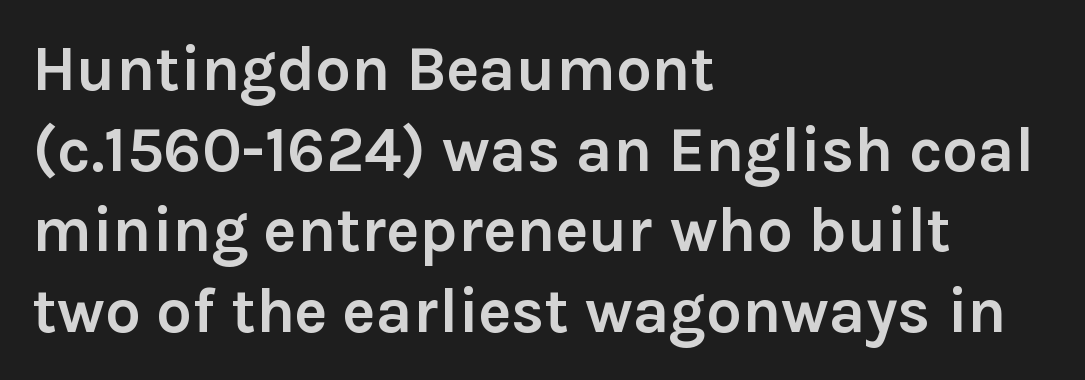
This is the regular roman posture of the typeface. Short and long lines alike share a common starting point at left. Proportional: the letters do not fall into vertical columns. This sample uses plain, unmodified letter spacing. This block has exactly the height ordinary leading produces.
